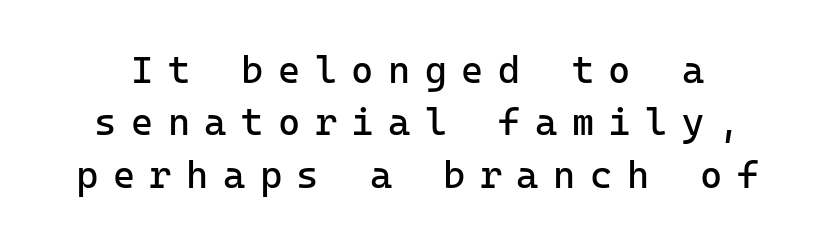
The image shows 38 px regular-weight sans-serif type, upright; set normal line spacing (1.38x), unusually wide letter spacing (+0.38 em), not underlined; low stroke contrast and a medium x-height.
